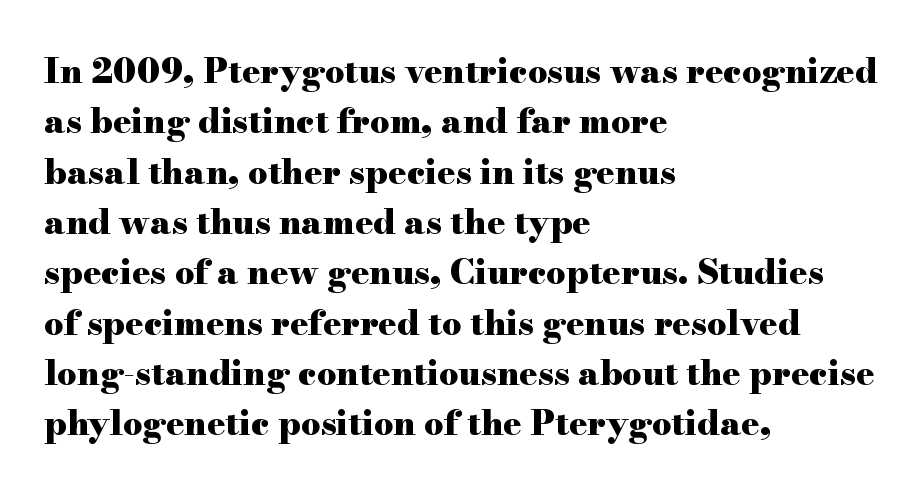
The font's upright variant was chosen for this text. As a designer I'd log this as weight 700, bold. Little horizontal feet cap the strokes, marking this as serif type. Clear beneath every line of the passage.
